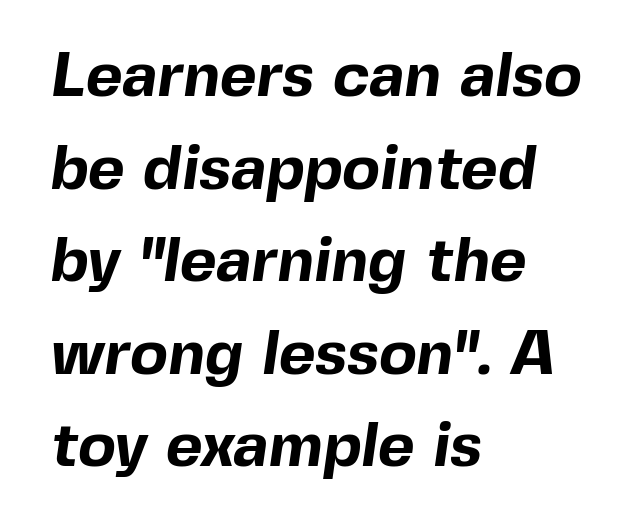
The image shows 63 px bold sans-serif type; set left-aligned, normal line spacing (1.47x), normal letter spacing, not underlined; a medium x-height.
